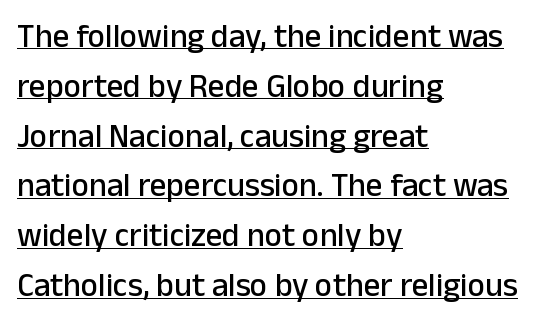
Q: Is the text italic (slanted)? A: No, it is upright.
Q: Is the typeface a serif or a sans-serif typeface? A: Sans-serif.
Q: Is the text underlined? A: Yes.
Q: How is the paragraph aligned? A: Left-aligned.
Q: Is the spacing between letters normal or unusually wide? A: Normal.
Q: Is the spacing between lines tight, normal or loose? A: Normal.
Q: Width (condensed, normal, or wide)? A: Normal.
Q: Stroke contrast? A: Low.
Q: x-height? A: Medium.
Q: Monospaced? A: No.
